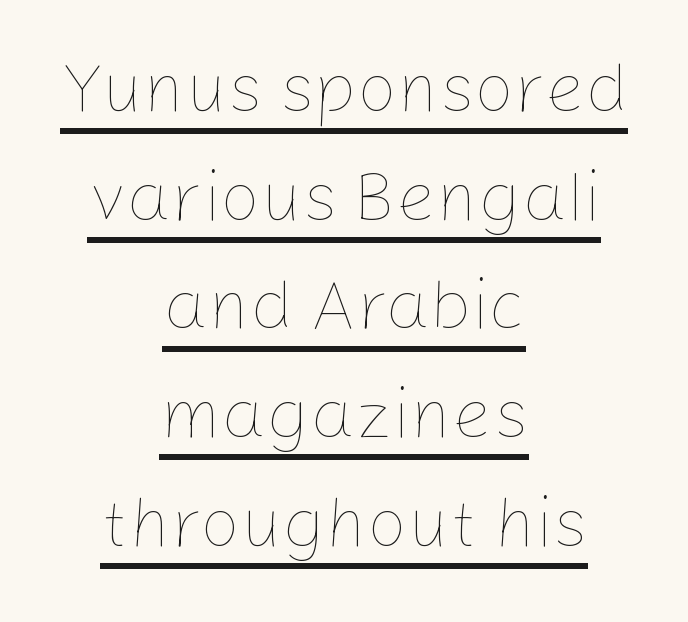
Q: Is the text bold? A: No.
Q: Is the text italic (slanted)? A: No, it is upright.
Q: Is the text underlined? A: Yes.
Q: How is the paragraph aligned? A: Centered.
Q: Is the spacing between letters normal or unusually wide? A: Normal.
Q: Is the spacing between lines tight, normal or loose? A: Normal.
Q: Width (condensed, normal, or wide)? A: Normal.
Q: Stroke contrast? A: Low.
Q: x-height? A: Medium.
Q: Monospaced? A: No.
